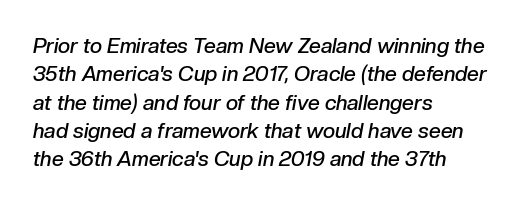
Q: Is the text bold? A: Semi-bold.
Q: Is the text italic (slanted)? A: Yes, it leans right by about 10 degrees.
Q: Is the text underlined? A: No.
Q: How is the paragraph aligned? A: Left-aligned.
Q: Is the spacing between letters normal or unusually wide? A: Normal.
Q: Is the spacing between lines tight, normal or loose? A: Normal.
